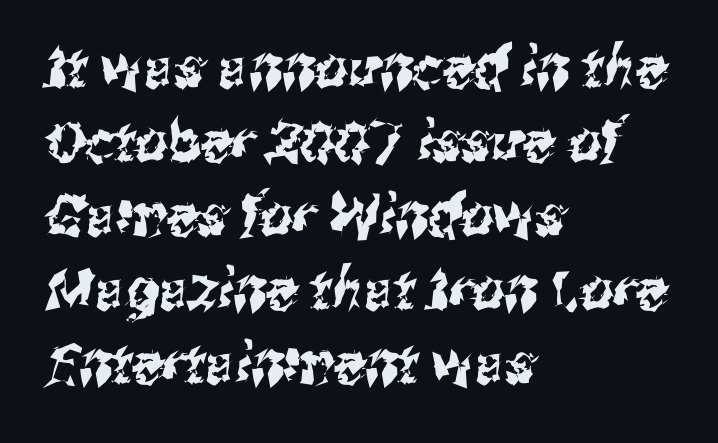
Q: Is the typeface a serif or a sans-serif typeface? A: Sans-serif.
Q: Is the text underlined? A: No.
Q: How is the paragraph aligned? A: Left-aligned.
Q: Is the spacing between letters normal or unusually wide? A: Normal.
Q: Is the spacing between lines tight, normal or loose? A: Normal.
Q: Width (condensed, normal, or wide)? A: Condensed.
Q: Stroke contrast? A: Medium.
Q: x-height? A: Medium.
Q: Monospaced? A: No.
